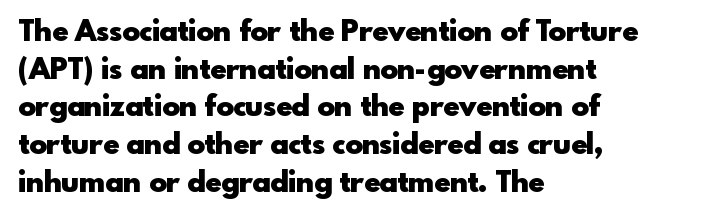
The image shows 29 px heavy sans-serif type, upright; set left-aligned, normal line spacing (1.3x), normal letter spacing, not underlined; a small x-height.
